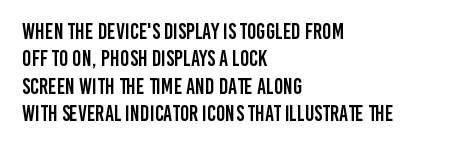
Q: Is the text italic (slanted)? A: No, it is upright.
Q: Is the text underlined? A: No.
Q: How is the paragraph aligned? A: Left-aligned.
Q: Is the spacing between letters normal or unusually wide? A: Normal.
Q: Is the spacing between lines tight, normal or loose? A: Normal.
